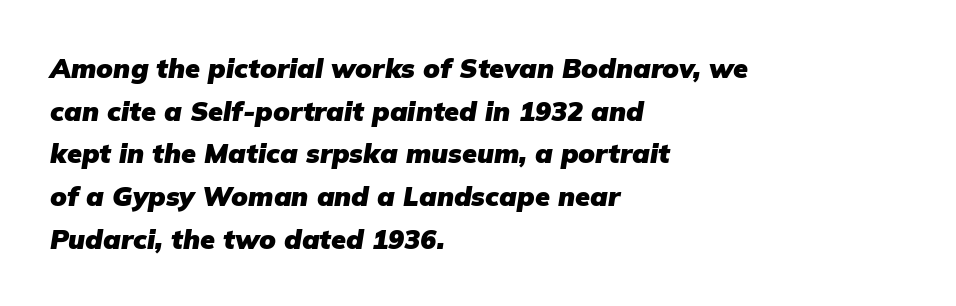
Q: Is the text bold? A: Yes.
Q: Is the text italic (slanted)? A: Yes, it leans right by about 9 degrees.
Q: Is the text underlined? A: No.
Q: How is the paragraph aligned? A: Left-aligned.
Q: Is the spacing between letters normal or unusually wide? A: Normal.
Q: Is the spacing between lines tight, normal or loose? A: Normal.
